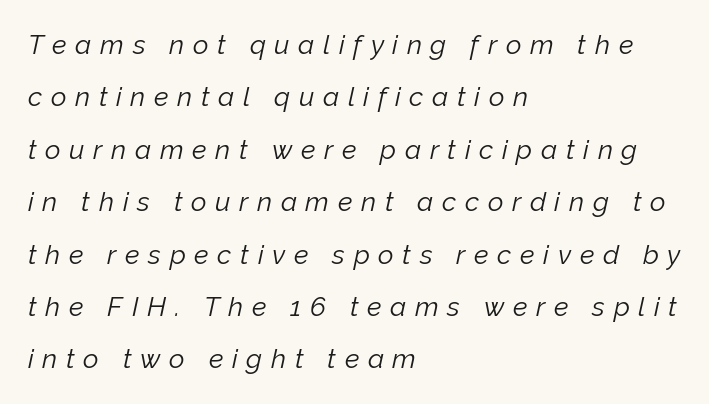
Q: Is the text bold? A: No.
Q: Is the text italic (slanted)? A: Yes, it leans right by about 12 degrees.
Q: Is the text underlined? A: No.
Q: How is the paragraph aligned? A: Left-aligned.
Q: Is the spacing between letters normal or unusually wide? A: Unusually wide.
Q: Is the spacing between lines tight, normal or loose? A: Loose.
